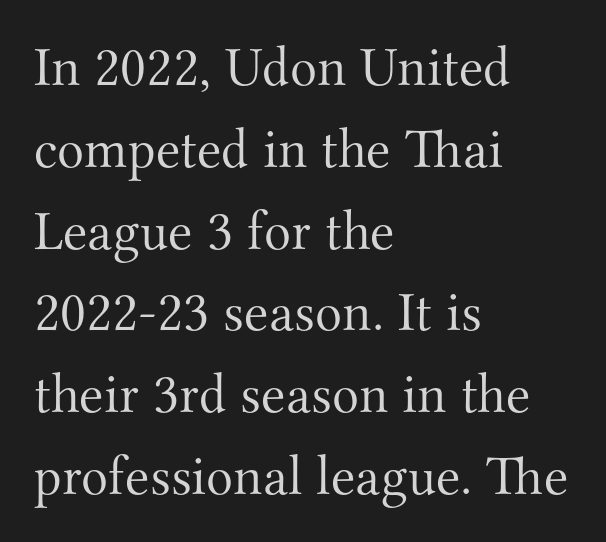
The image shows 56 px light serif type, upright; set left-aligned, normal line spacing (1.46x), normal letter spacing, not underlined; medium stroke contrast and a small x-height.
